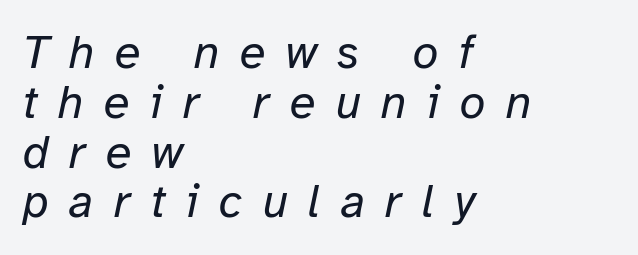
Clear beneath every line of the passage. The setting favours the left margin, as ordinary paragraphs usually do. Character widths vary here, with narrow letters taking less room than wide ones. A light-to-regular cut is what we see here. Characters are canted at an angle relative to the baseline's perpendicular.
